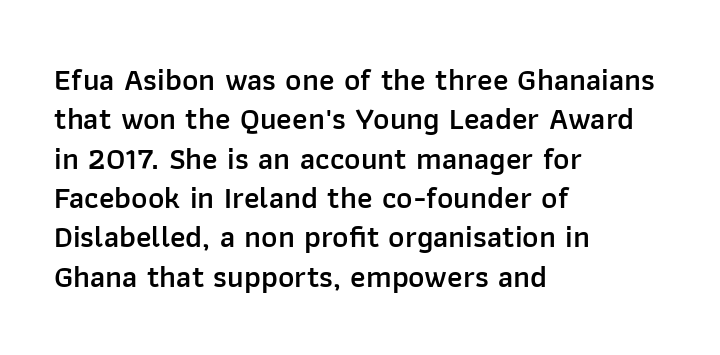
The image shows 31 px semibold sans-serif type, upright; set left-aligned, normal line spacing (1.27x), normal letter spacing, not underlined; low stroke contrast and a medium x-height.
